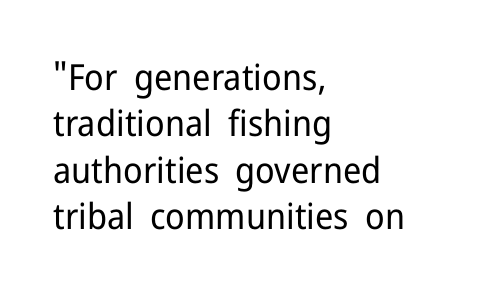
The image shows 36 px regular-weight sans-serif type, upright; set left-aligned, normal line spacing (1.29x), normal letter spacing, not underlined; low stroke contrast and a medium x-height.
